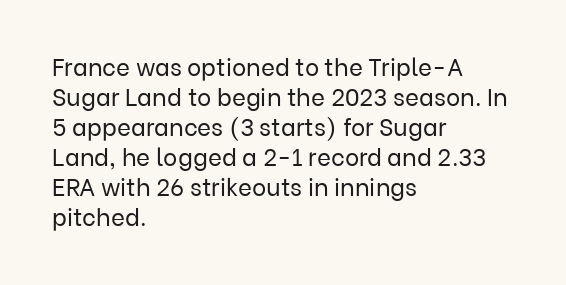
{"italic": "no", "bold": "no", "underline": "no", "align": "left", "line_spacing": "normal", "line_spacing_ratio": 1.25, "letter_spacing": "normal", "letter_spacing_em": 0.0, "glyph_px": 24}
